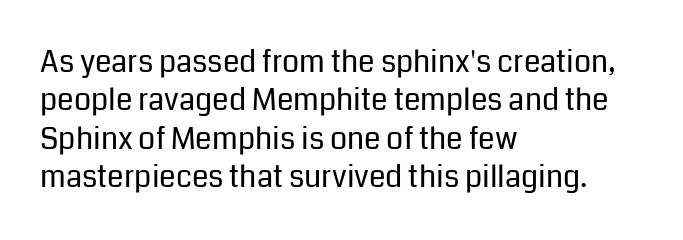
No extra tracking has been applied to these lines. This rendering features lettering with no underline. These lines were composed using upright roman letters. Normally led — the rows are evenly, conventionally spaced.
